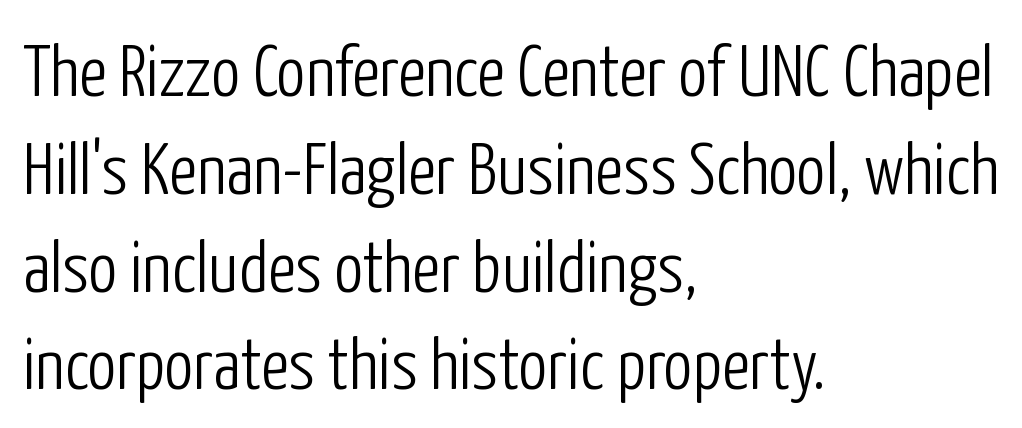
Q: Is the text bold? A: No.
Q: Is the text italic (slanted)? A: No, it is upright.
Q: Is the typeface a serif or a sans-serif typeface? A: Sans-serif.
Q: Is the text underlined? A: No.
Q: How is the paragraph aligned? A: Left-aligned.
Q: Is the spacing between letters normal or unusually wide? A: Normal.
Q: Is the spacing between lines tight, normal or loose? A: Normal.
Q: Width (condensed, normal, or wide)? A: Condensed.
Q: Stroke contrast? A: Low.
Q: x-height? A: Medium.
Q: Monospaced? A: No.
